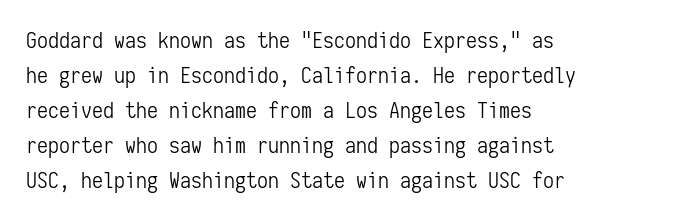
Q: Is the text bold? A: No.
Q: Is the text italic (slanted)? A: No, it is upright.
Q: Is the text underlined? A: No.
Q: How is the paragraph aligned? A: Left-aligned.
Q: Is the spacing between letters normal or unusually wide? A: Normal.
Q: Is the spacing between lines tight, normal or loose? A: Normal.
